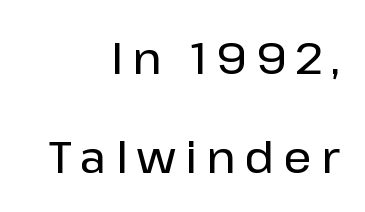
{"serif": "no", "italic": "no", "width": "normal", "stroke_contrast": "low", "x_height": "medium", "monospaced": "no", "underline": "no", "align": "right", "line_spacing": "loose", "line_spacing_ratio": 2.25, "letter_spacing": "wide", "letter_spacing_em": 0.21, "glyph_px": 44}
